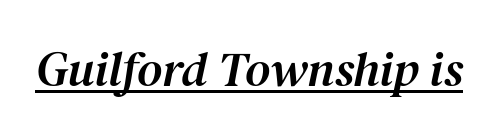
{"serif": "yes", "italic": "yes", "lean": "right", "slant_degrees": 12, "width": "normal", "stroke_contrast": "medium", "x_height": "medium", "monospaced": "no", "underline": "yes", "letter_spacing": "normal", "letter_spacing_em": 0.0, "glyph_px": 49}
